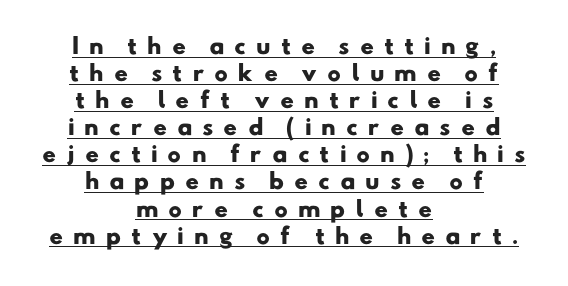
Q: Is the text bold? A: Yes.
Q: Is the text underlined? A: Yes.
Q: How is the paragraph aligned? A: Centered.
Q: Is the spacing between letters normal or unusually wide? A: Unusually wide.
Q: Is the spacing between lines tight, normal or loose? A: Normal.
